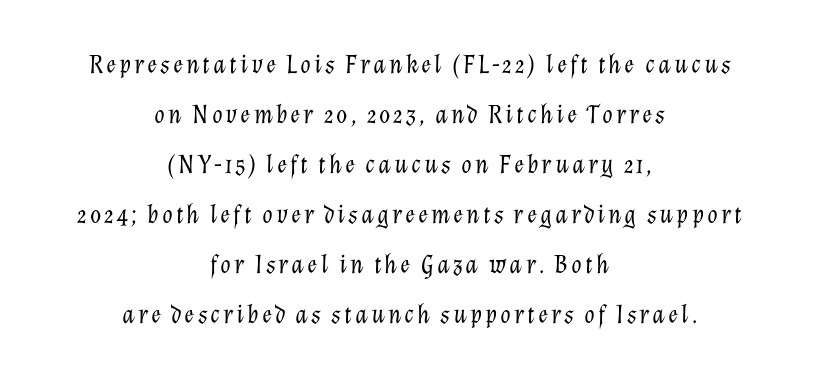
{"italic": "yes", "lean": "right", "slant_degrees": 12, "bold": "no", "underline": "no", "align": "center", "line_spacing_ratio": 1.85, "glyph_px": 27}
